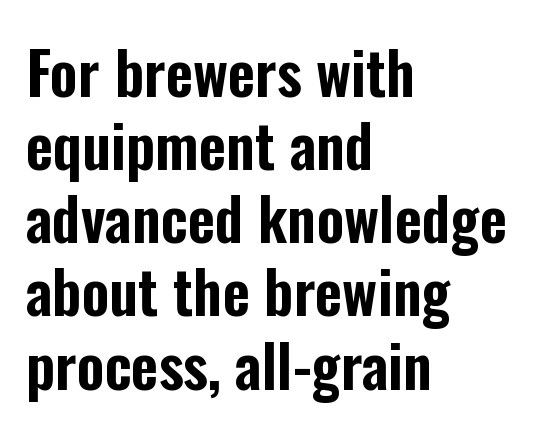
{"serif": "no", "italic": "no", "width": "condensed", "stroke_contrast": "low", "x_height": "medium", "monospaced": "no", "underline": "no", "align": "left", "line_spacing_ratio": 1.24, "letter_spacing": "normal", "letter_spacing_em": 0.0, "glyph_px": 59}
